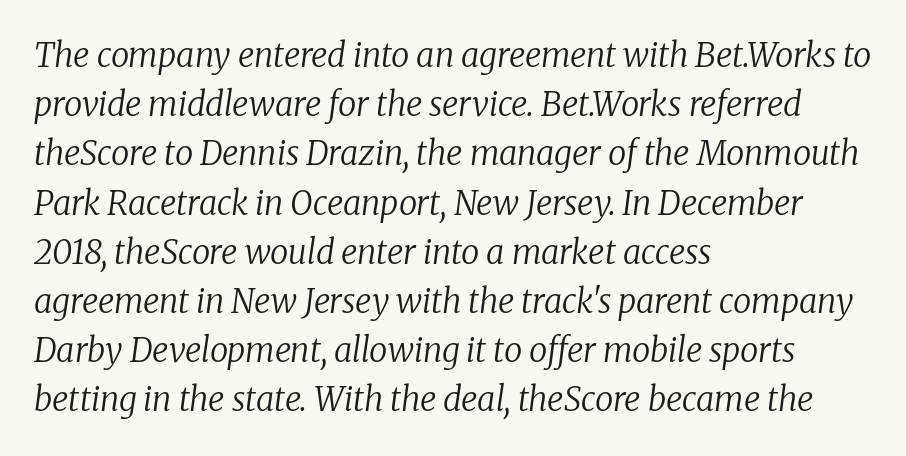
Q: Is the text bold? A: No.
Q: Is the text italic (slanted)? A: Yes, it leans right by about 8 degrees.
Q: Is the typeface a serif or a sans-serif typeface? A: Serif.
Q: Is the text underlined? A: No.
Q: How is the paragraph aligned? A: Left-aligned.
Q: Is the spacing between letters normal or unusually wide? A: Normal.
Q: Is the spacing between lines tight, normal or loose? A: Normal.
Q: Width (condensed, normal, or wide)? A: Normal.
Q: Stroke contrast? A: Low.
Q: x-height? A: Medium.
Q: Monospaced? A: No.
